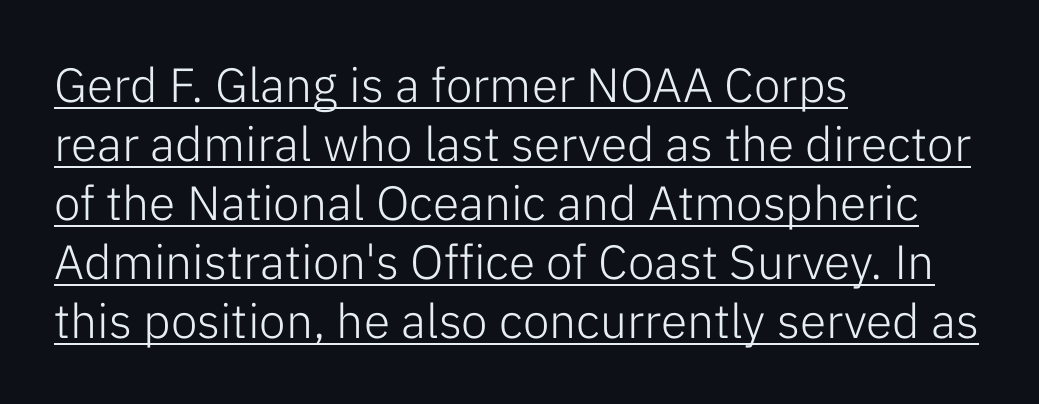
Q: Is the text bold? A: No.
Q: Is the text italic (slanted)? A: No, it is upright.
Q: Is the typeface a serif or a sans-serif typeface? A: Sans-serif.
Q: Is the text underlined? A: Yes.
Q: How is the paragraph aligned? A: Left-aligned.
Q: Is the spacing between letters normal or unusually wide? A: Normal.
Q: Width (condensed, normal, or wide)? A: Normal.
Q: Stroke contrast? A: Low.
Q: x-height? A: Medium.
Q: Monospaced? A: No.
